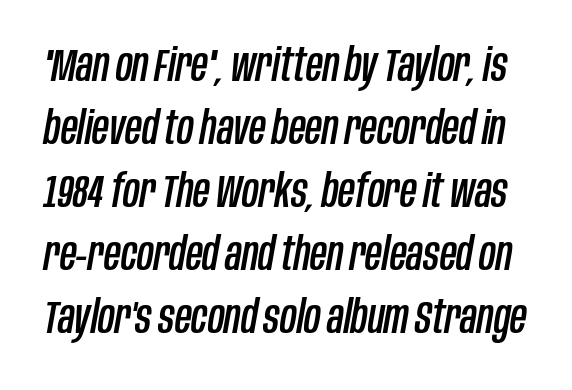
{"italic": "yes", "lean": "right", "slant_degrees": 10, "width": "condensed", "stroke_contrast": "low", "x_height": "large", "monospaced": "no", "underline": "no", "line_spacing": "normal", "line_spacing_ratio": 1.37, "letter_spacing": "normal", "letter_spacing_em": 0.0, "glyph_px": 46}
